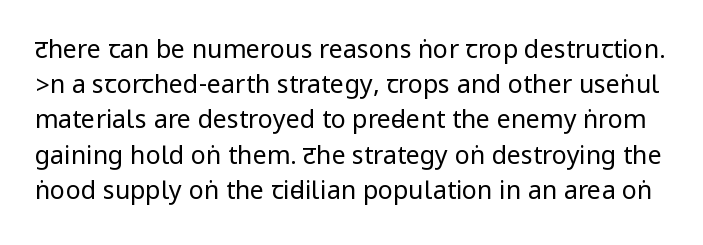
The image shows 25 px text type, upright; set normal line spacing (1.41x), normal letter spacing, not underlined.
